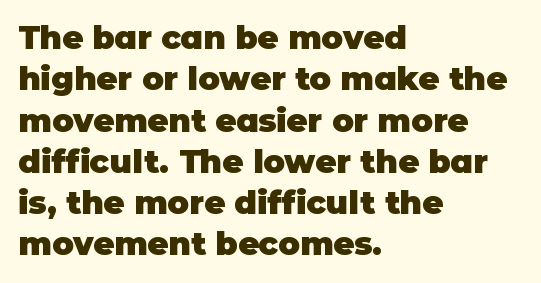
Q: Is the text bold? A: Yes.
Q: Is the text italic (slanted)? A: No, it is upright.
Q: Is the typeface a serif or a sans-serif typeface? A: Sans-serif.
Q: Is the text underlined? A: No.
Q: How is the paragraph aligned? A: Left-aligned.
Q: Is the spacing between letters normal or unusually wide? A: Normal.
Q: Is the spacing between lines tight, normal or loose? A: Normal.
Q: Width (condensed, normal, or wide)? A: Normal.
Q: Stroke contrast? A: Low.
Q: x-height? A: Large.
Q: Monospaced? A: No.
